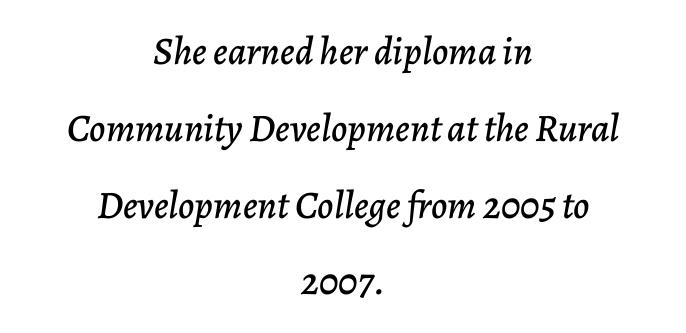
The image shows 39 px text type, italic (leaning right); set centered, loose line spacing (1.97x), normal letter spacing, not underlined; low stroke contrast and a medium x-height.
